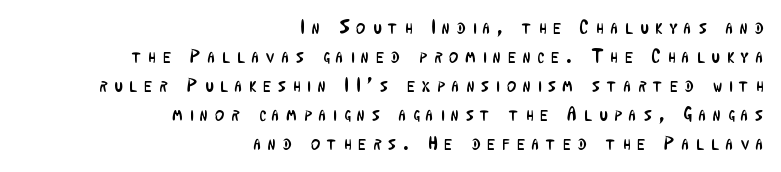
Q: Is the text bold? A: No.
Q: Is the text italic (slanted)? A: No, it is upright.
Q: Is the text underlined? A: No.
Q: How is the paragraph aligned? A: Right-aligned.
Q: Is the spacing between letters normal or unusually wide? A: Unusually wide.
Q: Is the spacing between lines tight, normal or loose? A: Normal.
